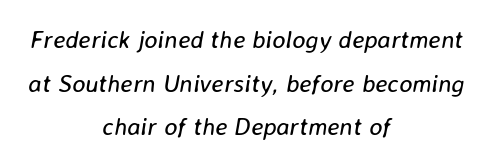
Does the lettering tilt? It does — this is italic. The specimen omits any rule beneath the text block's lines. The line texture is even and compact thanks to regular tracking. A light-to-regular cut is what we see here. The whitespace from short lines is split evenly between both sides.
